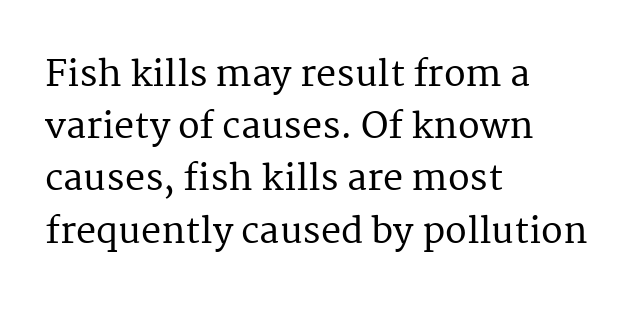
{"serif": "yes", "italic": "no", "width": "normal", "stroke_contrast": "medium", "x_height": "medium", "monospaced": "no", "underline": "no", "align": "left", "line_spacing": "normal", "line_spacing_ratio": 1.45, "letter_spacing": "normal", "letter_spacing_em": 0.0, "glyph_px": 36}
